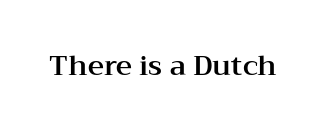
Q: Is the text italic (slanted)? A: No, it is upright.
Q: Is the typeface a serif or a sans-serif typeface? A: Serif.
Q: Is the text underlined? A: No.
Q: Is the spacing between letters normal or unusually wide? A: Normal.
Q: Width (condensed, normal, or wide)? A: Wide.
Q: Stroke contrast? A: Medium.
Q: x-height? A: Medium.
Q: Monospaced? A: No.
